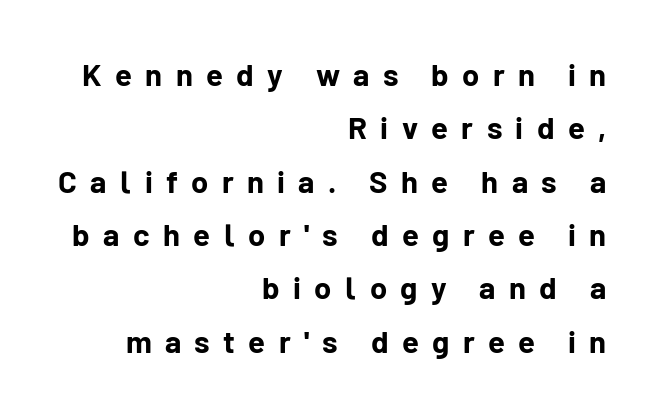
Q: Is the text bold? A: Yes.
Q: Is the text italic (slanted)? A: No, it is upright.
Q: Is the typeface a serif or a sans-serif typeface? A: Sans-serif.
Q: Is the text underlined? A: No.
Q: How is the paragraph aligned? A: Right-aligned.
Q: Is the spacing between letters normal or unusually wide? A: Unusually wide.
Q: Width (condensed, normal, or wide)? A: Normal.
Q: Stroke contrast? A: Low.
Q: x-height? A: Medium.
Q: Monospaced? A: No.
